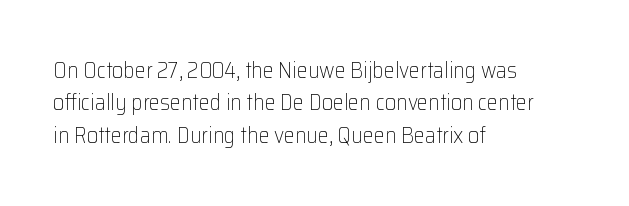
Does extra space separate the letters? No, they use regular spacing. Compared with a typical body face, this is equally light or lighter still. Casual observation: everything's shoved over to the left. This sample keeps an unexceptional amount of space between lines.
